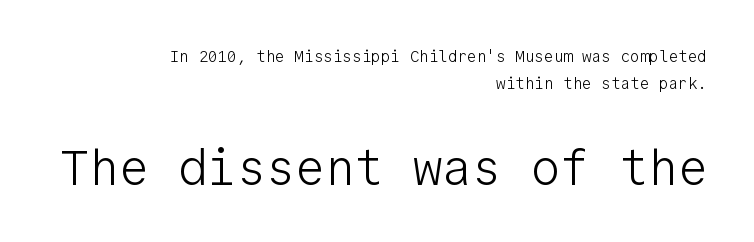
Q: Is the text bold? A: No.
Q: Is the text italic (slanted)? A: No, it is upright.
Q: Is the typeface a serif or a sans-serif typeface? A: Sans-serif.
Q: Is the text underlined? A: No.
Q: How is the paragraph aligned? A: Right-aligned.
Q: Is the spacing between letters normal or unusually wide? A: Normal.
Q: Is the spacing between lines tight, normal or loose? A: Normal.
Q: Which block of text is set in a larger size, the first (top) or the second (bottom)? A: The second (bottom) one.
Q: Width (condensed, normal, or wide)? A: Normal.
Q: Stroke contrast? A: Low.
Q: x-height? A: Medium.
Q: Monospaced? A: Yes.
